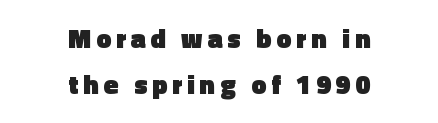
Q: Is the text bold? A: Yes.
Q: Is the text italic (slanted)? A: No, it is upright.
Q: Is the text underlined? A: No.
Q: How is the paragraph aligned? A: Centered.
